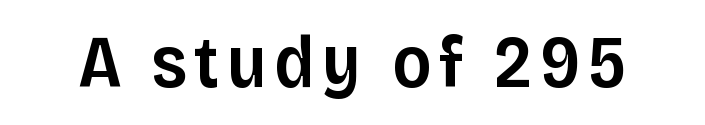
{"serif": "no", "italic": "no", "bold": "semi", "weight": "semibold", "width": "normal", "stroke_contrast": "low", "x_height": "large", "monospaced": "no", "underline": "no", "glyph_px": 74}
